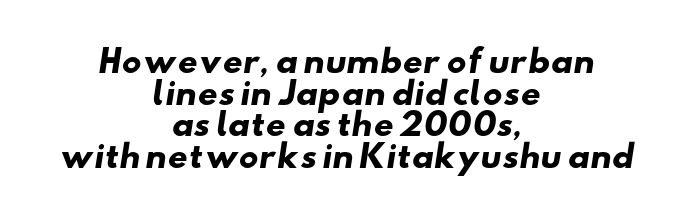
{"serif": "no", "bold": "yes", "weight": "heavy", "width": "wide", "stroke_contrast": "low", "x_height": "small", "monospaced": "no", "underline": "no", "align": "center", "line_spacing": "tight", "line_spacing_ratio": 1.02, "letter_spacing": "normal", "letter_spacing_em": 0.0, "glyph_px": 31}
